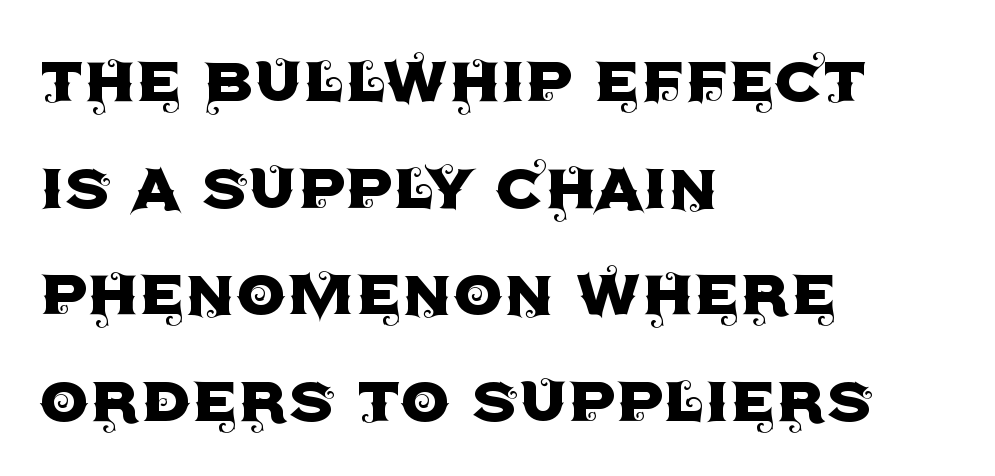
The image shows 79 px sans-serif type, upright; set left-aligned, normal line spacing (1.35x), normal letter spacing, not underlined; a large x-height.
